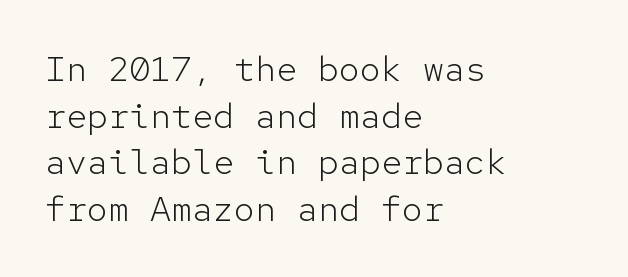
Q: Is the text bold? A: No.
Q: Is the text italic (slanted)? A: No, it is upright.
Q: Is the typeface a serif or a sans-serif typeface? A: Sans-serif.
Q: Is the text underlined? A: No.
Q: How is the paragraph aligned? A: Left-aligned.
Q: Is the spacing between letters normal or unusually wide? A: Normal.
Q: Is the spacing between lines tight, normal or loose? A: Normal.
Q: Width (condensed, normal, or wide)? A: Normal.
Q: Stroke contrast? A: Low.
Q: x-height? A: Medium.
Q: Monospaced? A: Yes.
